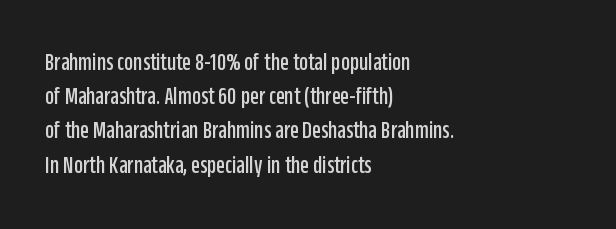
The image shows 25 px text type, upright; set left-aligned, normal line spacing (1.37x), normal letter spacing, not underlined.
